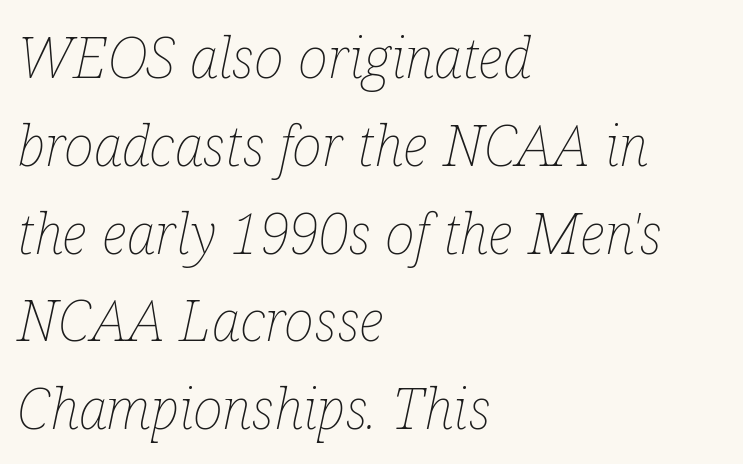
{"italic": "yes", "lean": "right", "slant_degrees": 12, "bold": "no", "weight": "thin", "width": "condensed", "stroke_contrast": "low", "x_height": "medium", "monospaced": "no", "underline": "no", "align": "left", "line_spacing": "normal", "line_spacing_ratio": 1.54, "letter_spacing": "normal", "letter_spacing_em": 0.0, "glyph_px": 57}
